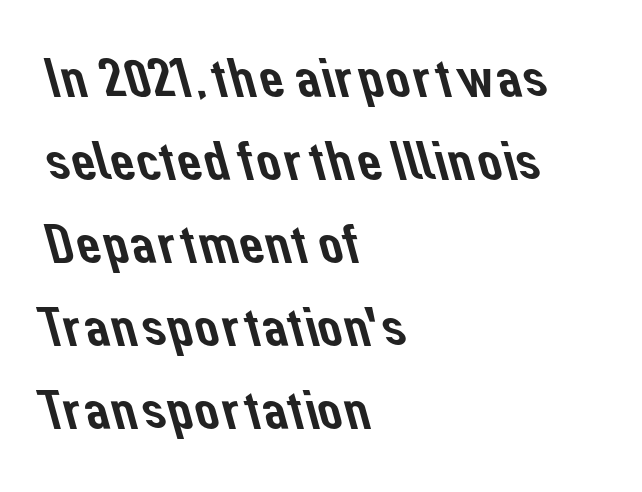
The image shows 55 px sans-serif type; set left-aligned, normal line spacing (1.51x), normal letter spacing, not underlined; low stroke contrast and a medium x-height.
